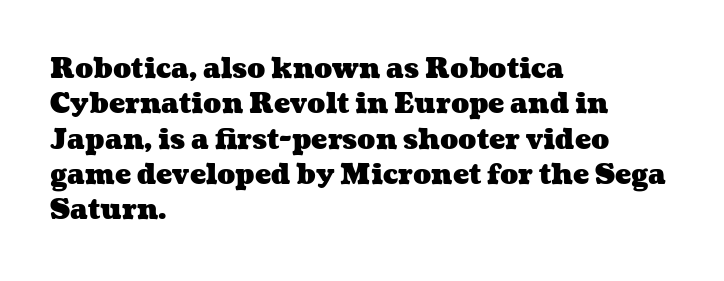
The image shows 27 px bold type; set left-aligned, normal line spacing (1.31x), normal letter spacing, not underlined.
